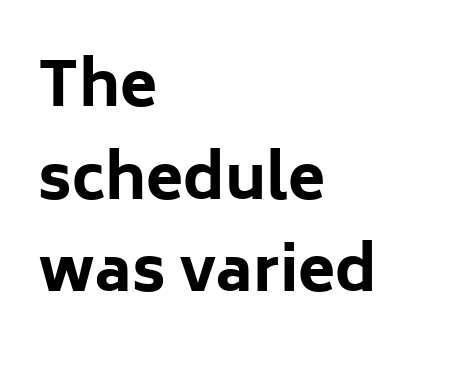
The passage shown is not underscored anywhere. The face used here is rendered with its standard letterfit. Do the characters align in a grid? No, the font is proportional. Leading matches the norm, producing a regular column. The passage shown is typeset with a sans-serif family.
